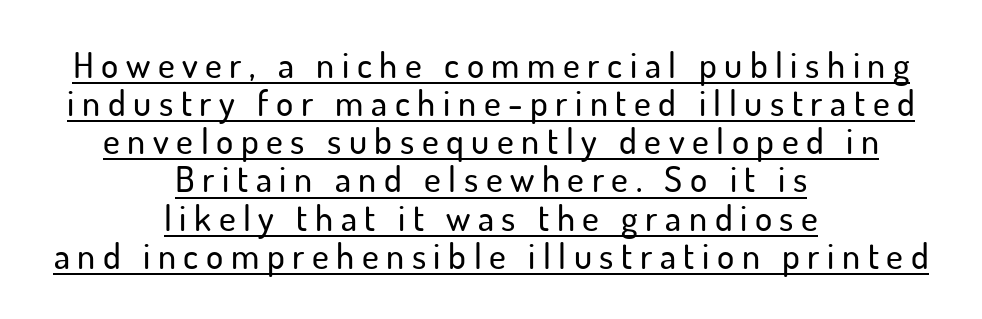
The image shows 36 px sans-serif type, upright; set centered, tight line spacing (1.06x), unusually wide letter spacing (+0.21 em), underlined; low stroke contrast and a small x-height.
